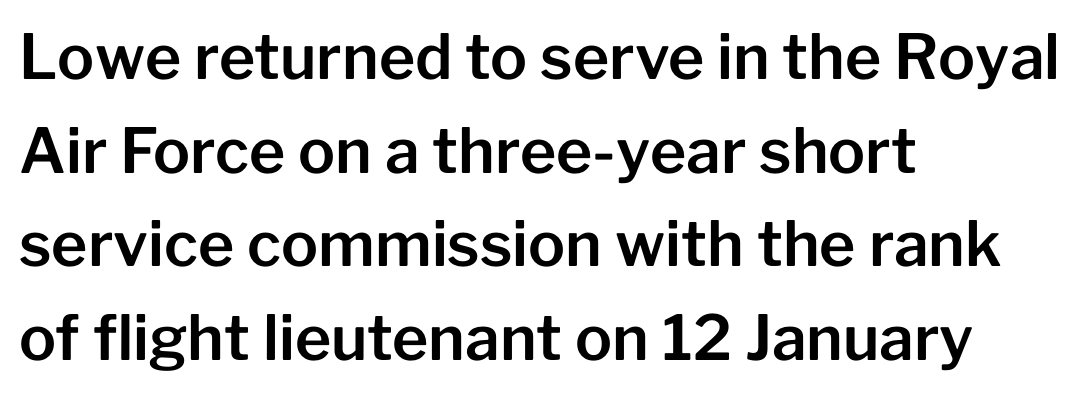
Letterform terminals end flat and unadorned throughout the passage. No italicization has been applied; the sample stays upright. Vertical spacing — default. Horizontal alignment here is leftward, the default for most running prose. Just letters on the line, the space beneath them empty. The face used here is proportionally spaced, like ordinary book or web type.
